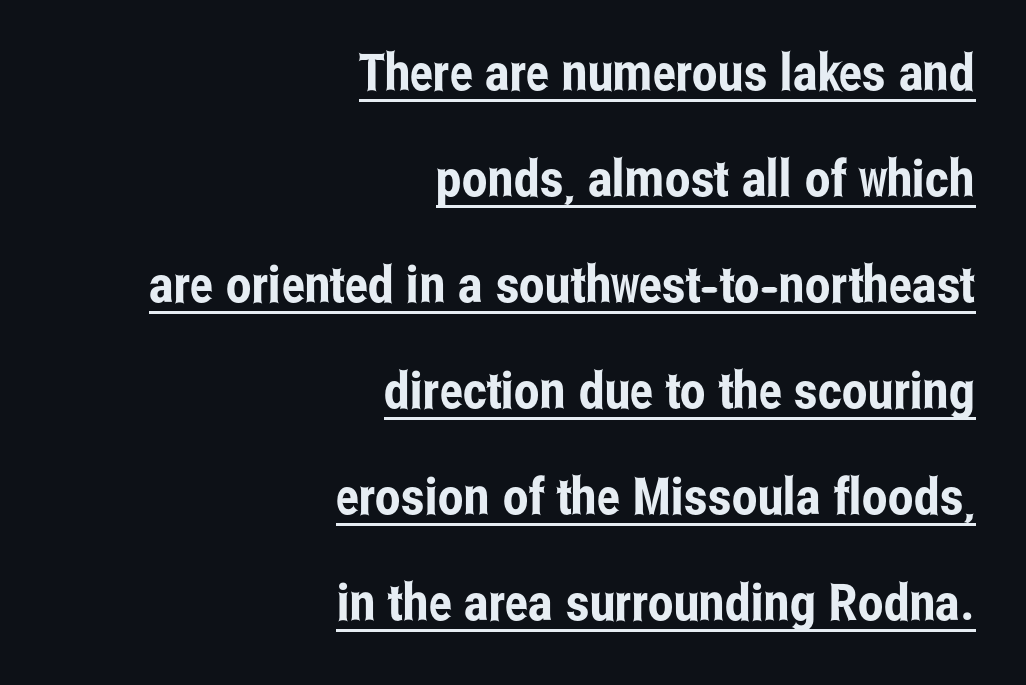
The image shows 51 px condensed sans-serif type, upright; set right-aligned, loose line spacing (2.08x), normal letter spacing, underlined; low stroke contrast and a medium x-height.
